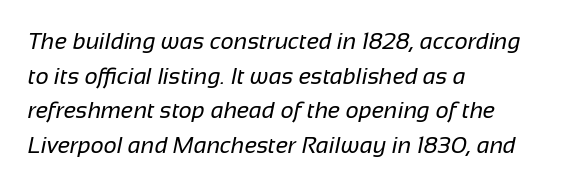
{"bold": "no", "underline": "no", "align": "left", "line_spacing": "normal", "line_spacing_ratio": 1.51, "letter_spacing": "normal", "letter_spacing_em": 0.0, "glyph_px": 23}
